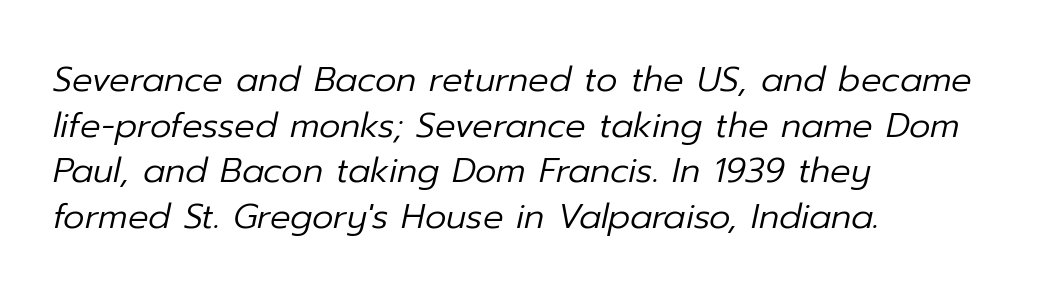
Varying glyph widths throughout — classic text-font behaviour. Is the block centered? No — it sits flush against the left margin. The area under the type is left untouched. Observe the ordinary spacing: letters are neighbours, not strangers.
